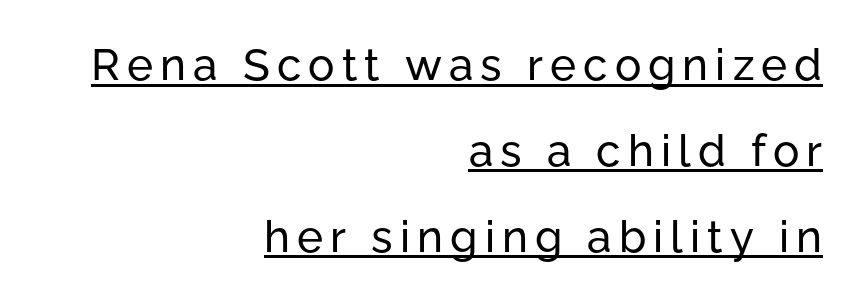
Q: Is the text italic (slanted)? A: No, it is upright.
Q: Is the typeface a serif or a sans-serif typeface? A: Sans-serif.
Q: Is the text underlined? A: Yes.
Q: How is the paragraph aligned? A: Right-aligned.
Q: Is the spacing between lines tight, normal or loose? A: Loose.
Q: Width (condensed, normal, or wide)? A: Normal.
Q: Stroke contrast? A: Low.
Q: x-height? A: Medium.
Q: Monospaced? A: No.
